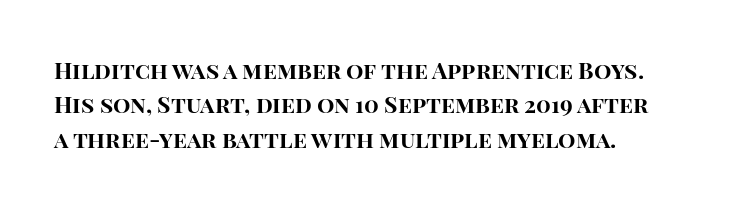
The image shows 23 px bold type, upright; set left-aligned, normal line spacing (1.49x), normal letter spacing, not underlined.
